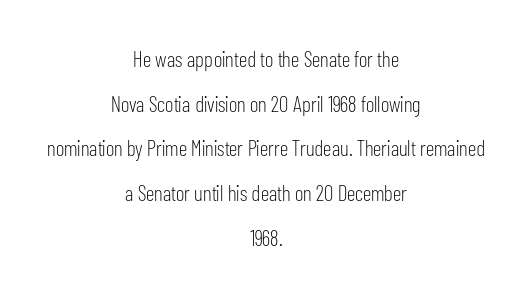
Q: Is the text bold? A: No.
Q: Is the text italic (slanted)? A: No, it is upright.
Q: Is the text underlined? A: No.
Q: How is the paragraph aligned? A: Centered.
Q: Is the spacing between letters normal or unusually wide? A: Normal.
Q: Is the spacing between lines tight, normal or loose? A: Loose.
